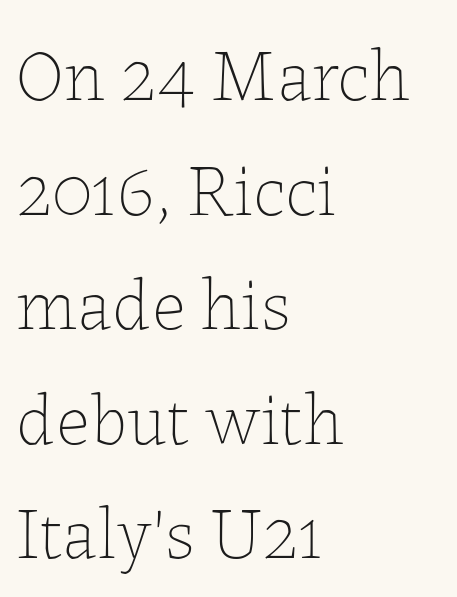
{"italic": "no", "bold": "no", "weight": "thin", "width": "normal", "stroke_contrast": "low", "x_height": "medium", "monospaced": "no", "underline": "no", "align": "left", "line_spacing": "normal", "line_spacing_ratio": 1.57, "letter_spacing": "normal", "letter_spacing_em": 0.0, "glyph_px": 73}
